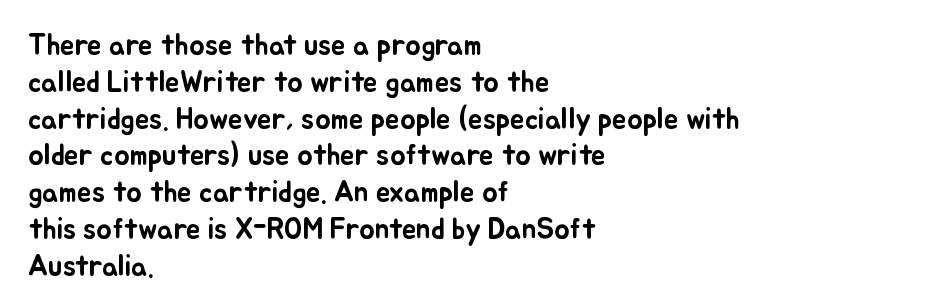
Q: Is the text italic (slanted)? A: No, it is upright.
Q: Is the text underlined? A: No.
Q: How is the paragraph aligned? A: Left-aligned.
Q: Is the spacing between letters normal or unusually wide? A: Normal.
Q: Is the spacing between lines tight, normal or loose? A: Normal.
Q: Width (condensed, normal, or wide)? A: Normal.
Q: Stroke contrast? A: Low.
Q: x-height? A: Small.
Q: Monospaced? A: No.
